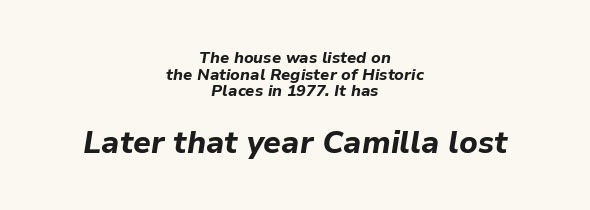
The gap between lines stays unmarked. This rendering leaves character spacing at its baseline value. The face used here has the dense, thick strokes of a bold. Proportional: the letters do not fall into vertical columns.
